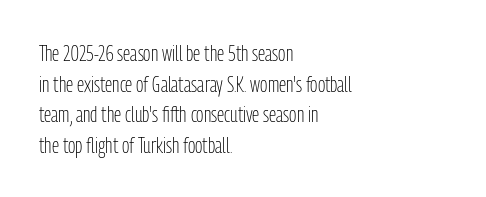
The image shows 22 px text type, upright; set left-aligned, normal line spacing (1.39x), normal letter spacing, not underlined.
